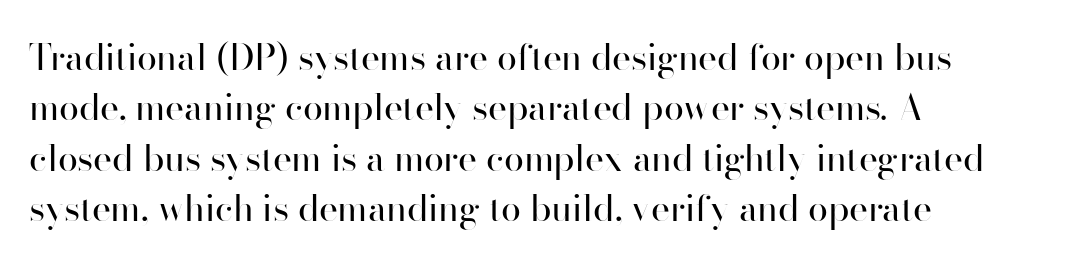
{"serif": "no", "italic": "no", "bold": "no", "weight": "regular", "width": "normal", "stroke_contrast": "high", "x_height": "small", "monospaced": "no", "underline": "no", "align": "left", "line_spacing": "normal", "line_spacing_ratio": 1.4, "letter_spacing": "normal", "letter_spacing_em": 0.0, "glyph_px": 36}
